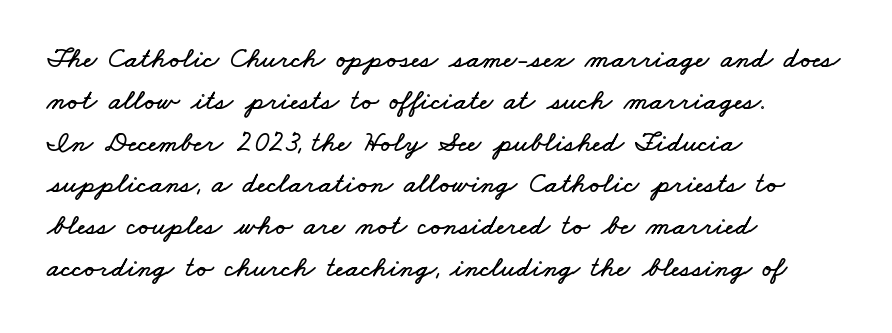
Q: Is the text underlined? A: No.
Q: How is the paragraph aligned? A: Left-aligned.
Q: Is the spacing between letters normal or unusually wide? A: Normal.
Q: Is the spacing between lines tight, normal or loose? A: Normal.
Q: Width (condensed, normal, or wide)? A: Wide.
Q: Stroke contrast? A: Low.
Q: x-height? A: Small.
Q: Monospaced? A: No.
